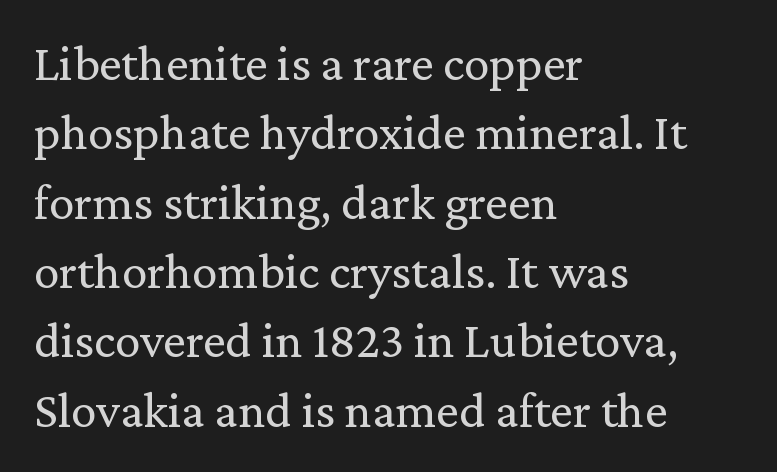
One-word summary of the alignment: left. Interline gaps are of average width in this sample. These lines are rendered in a variable-pitch font. The specimen reads as upright at a glance. Lines of text with bare space underneath. These lines are composed in type with serifs.
